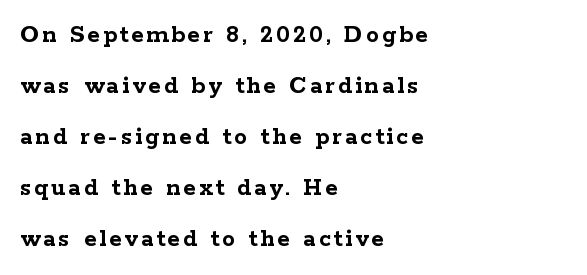
Compared with typical paragraphs, the rows here are farther apart. As a designer I'd log this as weight 700, bold. Casual observation: everything's shoved over to the left. Nobody drew a line under any word here. This sample uses an upright cut, with every glyph sitting square on the baseline.
